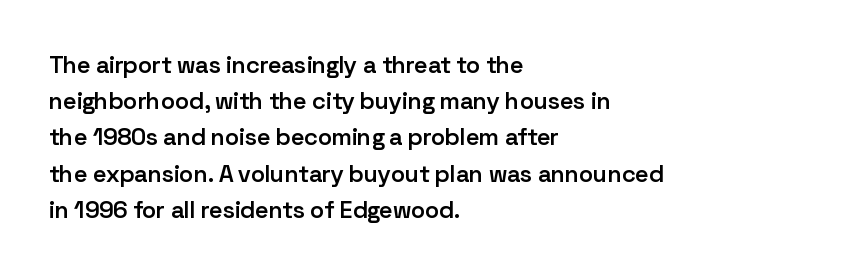
{"italic": "no", "bold": "semi", "underline": "no", "align": "left", "line_spacing": "normal", "line_spacing_ratio": 1.51, "letter_spacing": "normal", "letter_spacing_em": 0.0, "glyph_px": 24}
